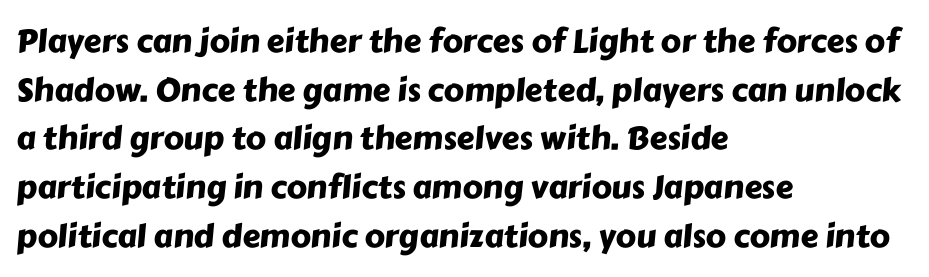
{"serif": "no", "width": "normal", "stroke_contrast": "low", "x_height": "medium", "monospaced": "no", "underline": "no", "align": "left", "line_spacing": "normal", "line_spacing_ratio": 1.52, "letter_spacing": "normal", "letter_spacing_em": 0.0, "glyph_px": 32}
